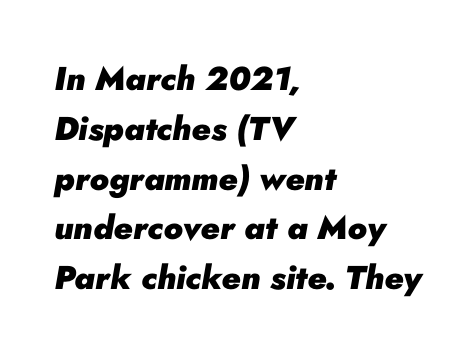
A typesetter would call this proportional, since set widths differ per character. Compared with typical body copy, the letter spacing here is the same. Beneath every word, the page is bare. Notice how the passage keeps a crisp vertical edge on the left only. In terms of weight, the rendering is a true, heavy bold. Vertical spacing — default.
